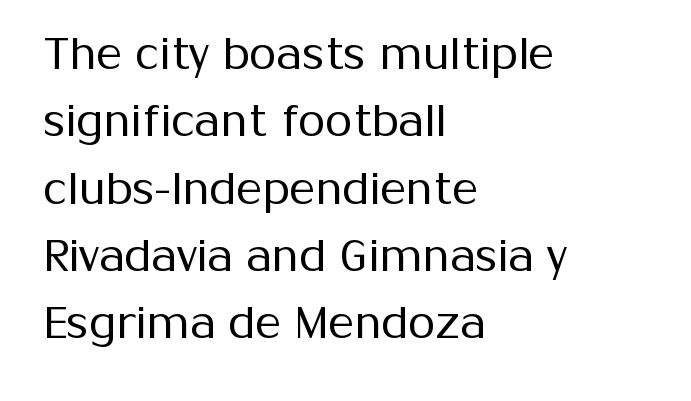
Q: Is the text bold? A: No.
Q: Is the text italic (slanted)? A: No, it is upright.
Q: Is the typeface a serif or a sans-serif typeface? A: Sans-serif.
Q: Is the text underlined? A: No.
Q: How is the paragraph aligned? A: Left-aligned.
Q: Is the spacing between letters normal or unusually wide? A: Normal.
Q: Is the spacing between lines tight, normal or loose? A: Normal.
Q: Width (condensed, normal, or wide)? A: Normal.
Q: Stroke contrast? A: Medium.
Q: x-height? A: Medium.
Q: Monospaced? A: No.
